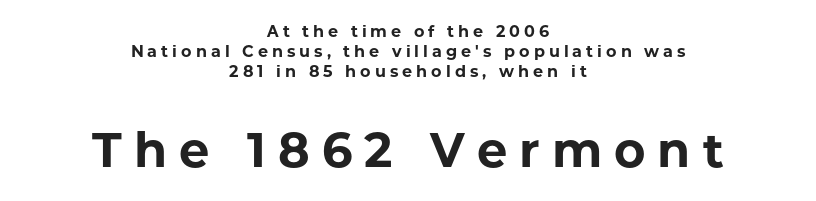
The image shows 48 px bold sans-serif type, upright; set centered, normal line spacing (1.26x), unusually wide letter spacing (+0.25 em), not underlined; the second (bottom) block is 3.0x larger; low stroke contrast and a medium x-height.
